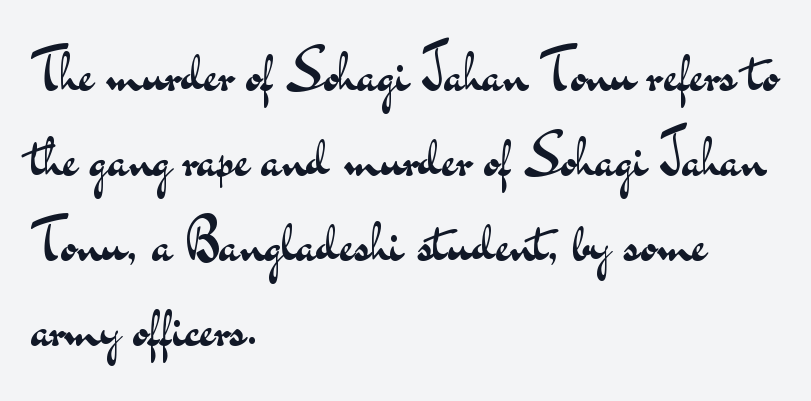
{"serif": "no", "bold": "no", "weight": "regular", "width": "wide", "stroke_contrast": "medium", "x_height": "small", "monospaced": "no", "underline": "no", "align": "left", "line_spacing": "normal", "line_spacing_ratio": 1.52, "letter_spacing": "normal", "letter_spacing_em": 0.0, "glyph_px": 56}
